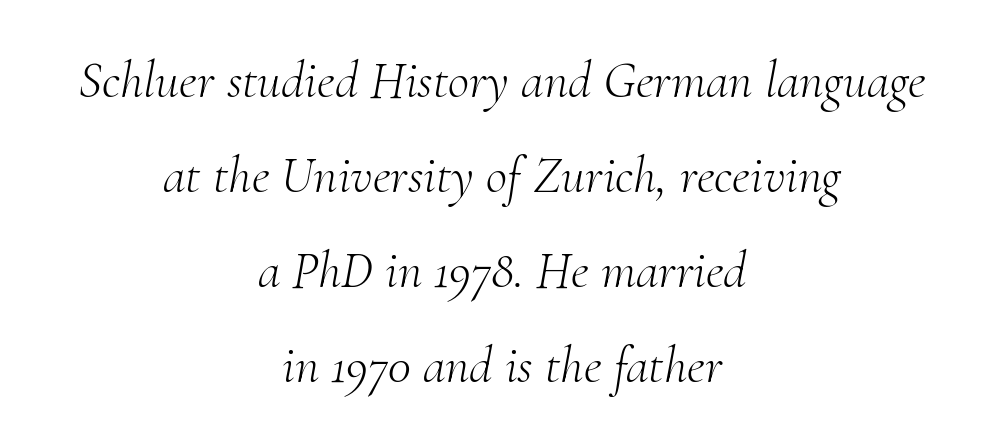
Q: Is the text bold? A: No.
Q: Is the text italic (slanted)? A: Yes, it leans right by about 10 degrees.
Q: Is the typeface a serif or a sans-serif typeface? A: Serif.
Q: Is the text underlined? A: No.
Q: How is the paragraph aligned? A: Centered.
Q: Is the spacing between letters normal or unusually wide? A: Normal.
Q: Width (condensed, normal, or wide)? A: Normal.
Q: Stroke contrast? A: Medium.
Q: x-height? A: Small.
Q: Monospaced? A: No.
